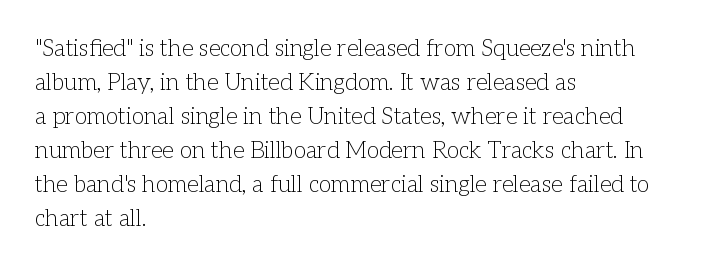
{"italic": "no", "bold": "no", "underline": "no", "align": "left", "line_spacing": "normal", "line_spacing_ratio": 1.48, "letter_spacing": "normal", "letter_spacing_em": 0.0, "glyph_px": 23}
